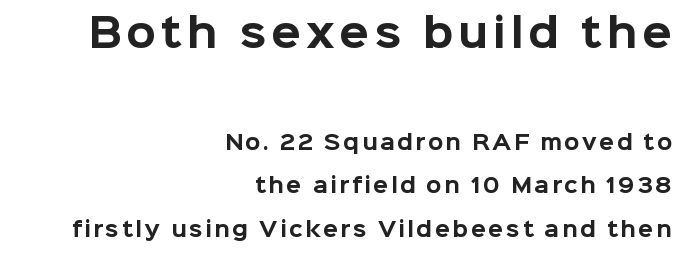
The image shows 39 px bold sans-serif type, upright; set right-aligned, loose line spacing (2.19x), not underlined; the first (top) block is 1.95x larger; low stroke contrast and a medium x-height.
